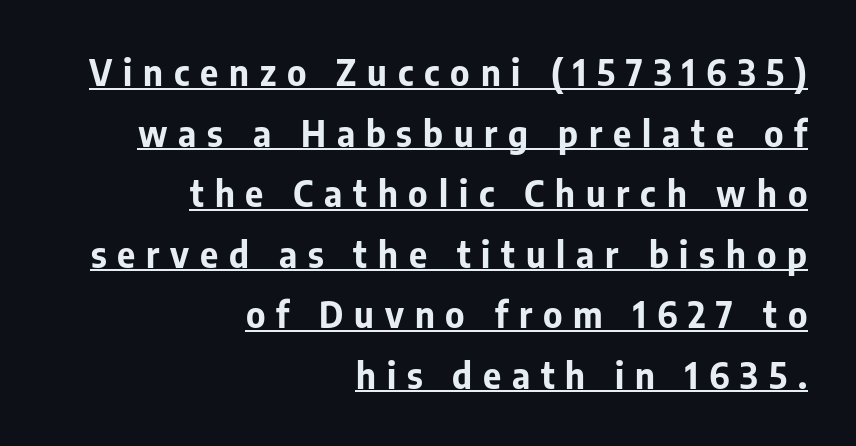
The image shows 35 px bold sans-serif type, upright; set right-aligned, line spacing 1.73x, unusually wide letter spacing (+0.31 em), underlined; low stroke contrast and a medium x-height.
